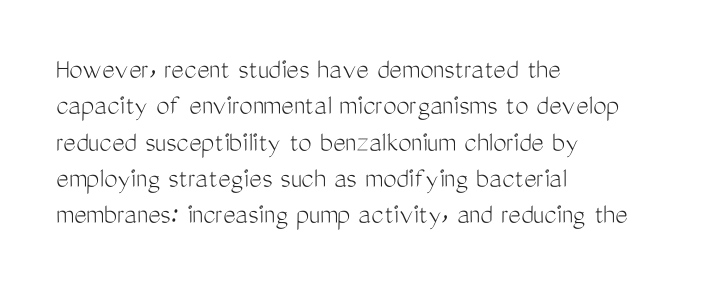
No word sits above an underline. The setting favours the left margin, as ordinary paragraphs usually do. Nobody touched the tracking dial on this one. The characters display no serif detailing; their extremities are plain. The letterforms sit at book weight or below. Think of a printed novel: that variable character pitch is what you see here.
